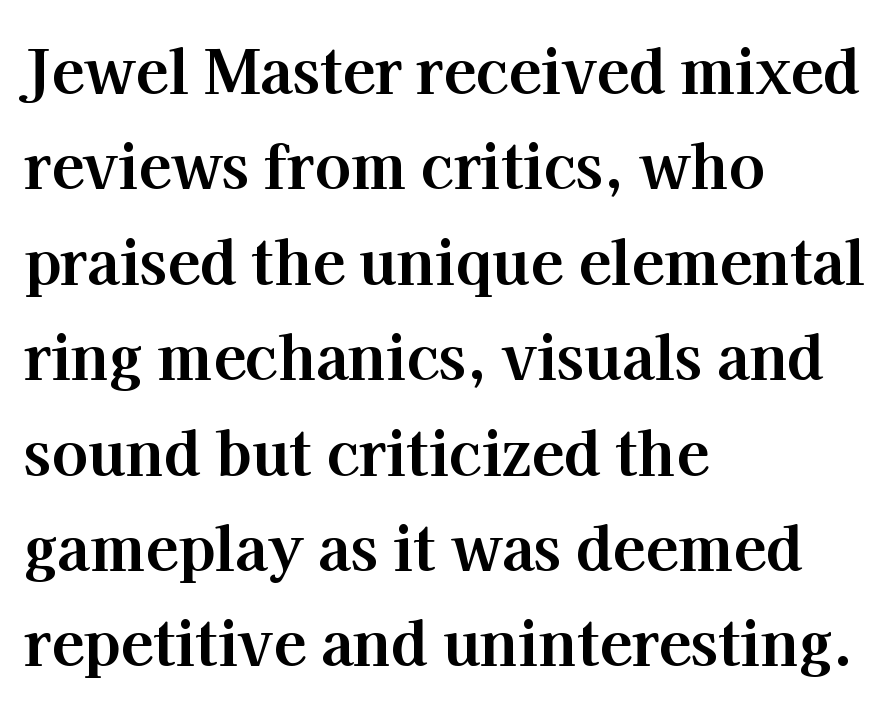
The image shows 60 px bold serif type, upright; set left-aligned, normal line spacing (1.59x), normal letter spacing, not underlined; high stroke contrast and a medium x-height.
